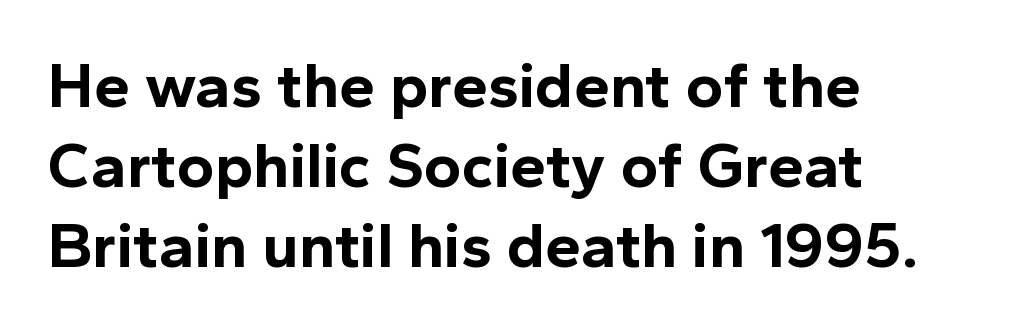
{"serif": "no", "italic": "no", "bold": "yes", "weight": "bold", "width": "normal", "x_height": "medium", "monospaced": "no", "underline": "no", "align": "left", "line_spacing": "normal", "line_spacing_ratio": 1.25, "letter_spacing": "normal", "letter_spacing_em": 0.0, "glyph_px": 64}
